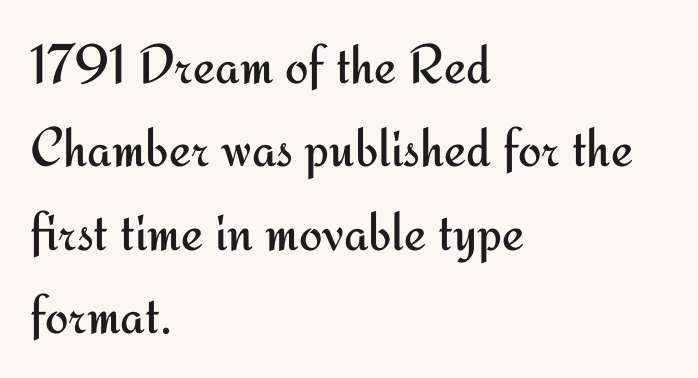
{"serif": "no", "italic": "no", "bold": "no", "weight": "regular", "width": "normal", "stroke_contrast": "medium", "x_height": "small", "monospaced": "no", "underline": "no", "align": "left", "line_spacing": "normal", "line_spacing_ratio": 1.49, "letter_spacing": "normal", "letter_spacing_em": 0.0, "glyph_px": 56}
